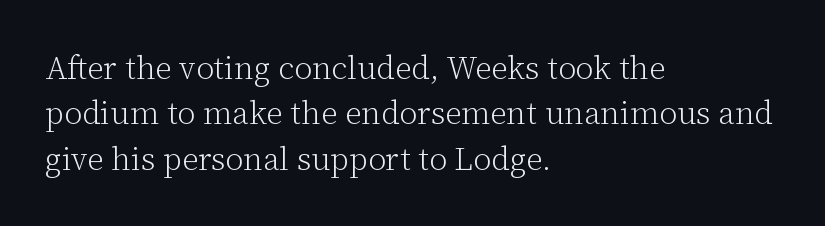
Q: Is the text bold? A: No.
Q: Is the text italic (slanted)? A: No, it is upright.
Q: Is the typeface a serif or a sans-serif typeface? A: Serif.
Q: Is the text underlined? A: No.
Q: How is the paragraph aligned? A: Left-aligned.
Q: Is the spacing between letters normal or unusually wide? A: Normal.
Q: Is the spacing between lines tight, normal or loose? A: Normal.
Q: Width (condensed, normal, or wide)? A: Normal.
Q: Stroke contrast? A: Low.
Q: x-height? A: Medium.
Q: Monospaced? A: No.
